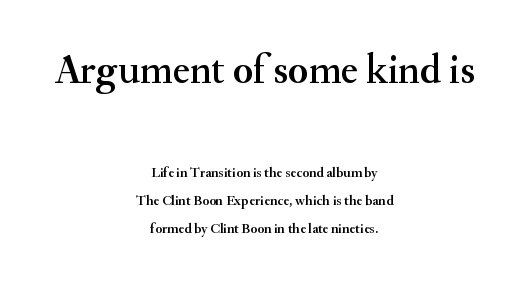
Words appear dense and cohesive because spacing is normal. Looks like regular typesetting: each glyph gets only the width it needs. The space beneath each line is pristine and unruled. Honestly, the rows look like they've been pulled way apart. Nope, not italic — everything's standing straight. The glyphs in this specimen are seriffed.
